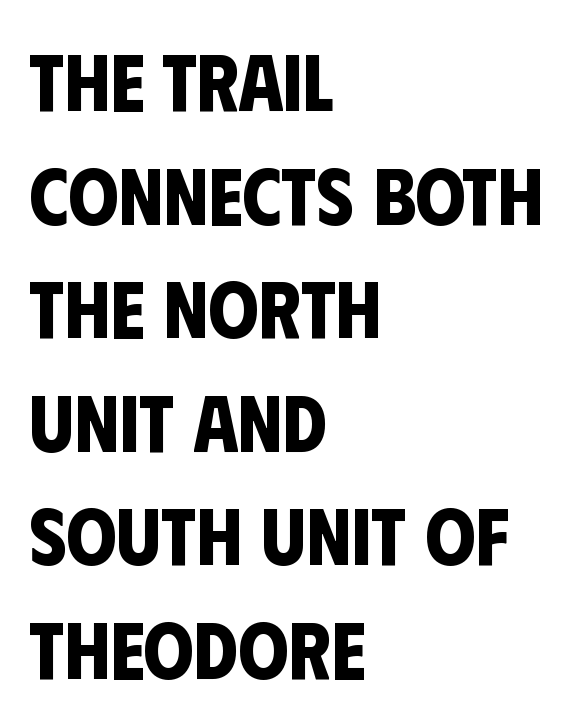
Q: Is the text bold? A: Yes.
Q: Is the typeface a serif or a sans-serif typeface? A: Sans-serif.
Q: Is the text underlined? A: No.
Q: How is the paragraph aligned? A: Left-aligned.
Q: Is the spacing between letters normal or unusually wide? A: Normal.
Q: Is the spacing between lines tight, normal or loose? A: Normal.
Q: Width (condensed, normal, or wide)? A: Condensed.
Q: Stroke contrast? A: Low.
Q: x-height? A: Large.
Q: Monospaced? A: No.
